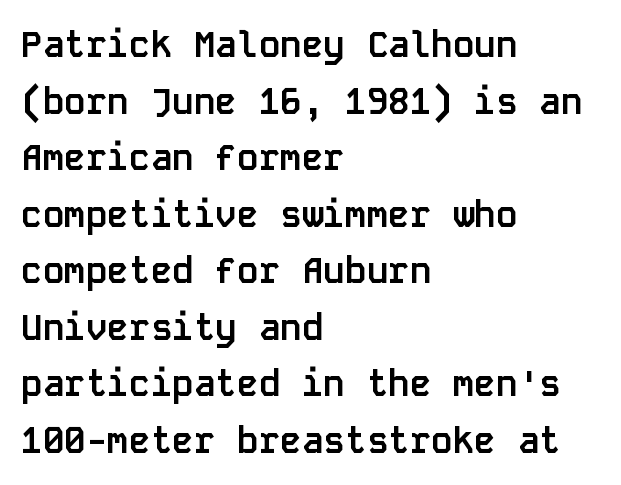
The image shows 36 px semibold sans-serif type, upright, monospaced; set left-aligned, normal line spacing (1.57x), normal letter spacing, not underlined; low stroke contrast and a large x-height.
